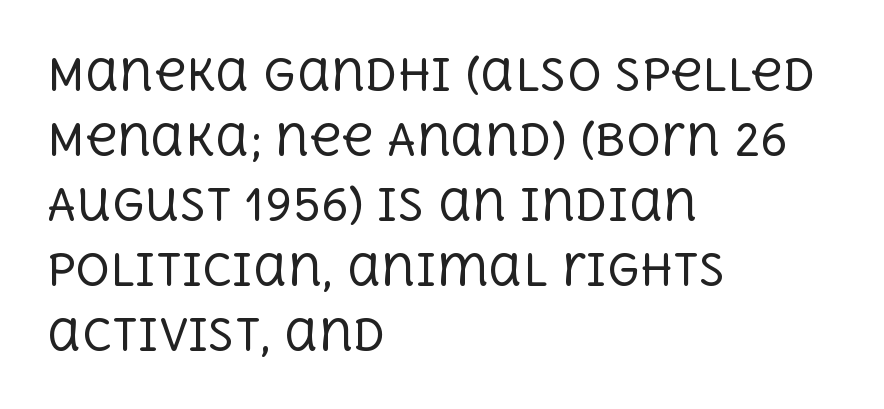
Q: Is the text bold? A: No.
Q: Is the text italic (slanted)? A: No, it is upright.
Q: Is the typeface a serif or a sans-serif typeface? A: Serif.
Q: Is the text underlined? A: No.
Q: How is the paragraph aligned? A: Left-aligned.
Q: Is the spacing between letters normal or unusually wide? A: Normal.
Q: Is the spacing between lines tight, normal or loose? A: Normal.
Q: Width (condensed, normal, or wide)? A: Normal.
Q: x-height? A: Large.
Q: Monospaced? A: No.
